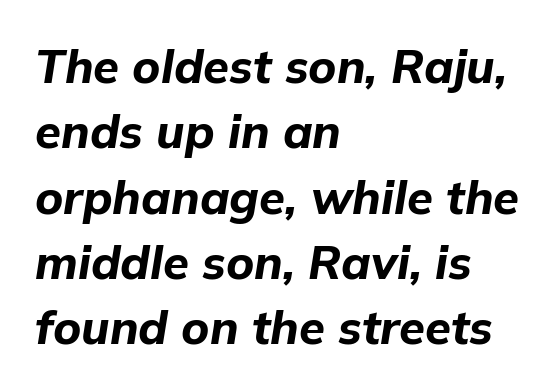
Heft: maximum for text — a bold. The passage shown has conventional tracking throughout. Looks like regular typesetting: each glyph gets only the width it needs. Notice how the passage keeps a crisp vertical edge on the left only.
